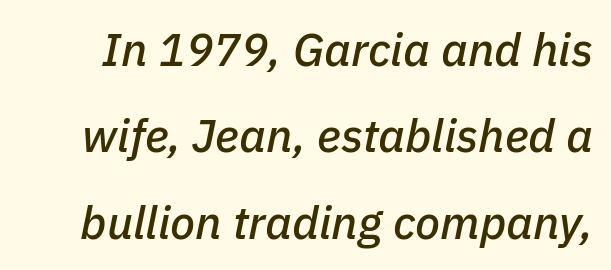
Q: Is the text italic (slanted)? A: Yes, it leans right by about 11 degrees.
Q: Is the text underlined? A: No.
Q: Is the spacing between letters normal or unusually wide? A: Normal.
Q: Width (condensed, normal, or wide)? A: Normal.
Q: Stroke contrast? A: Low.
Q: x-height? A: Medium.
Q: Monospaced? A: No.
